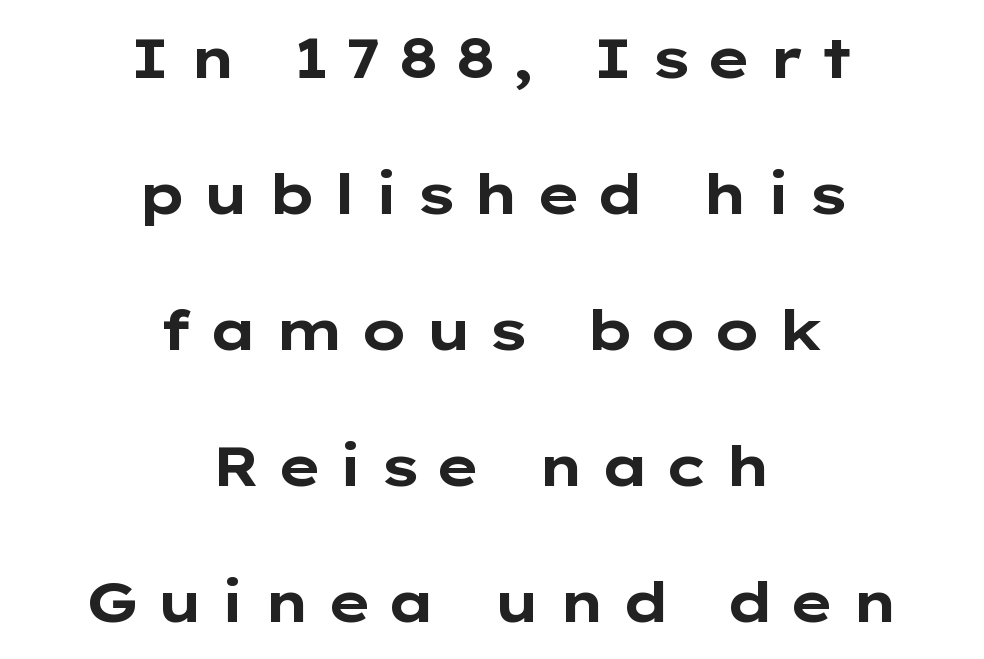
Varying glyph widths throughout — classic text-font behaviour. Where is the straight margin? There isn't one; the lines are centered. The tracking reads as deliberately expanded to a designer's eye. The font's upright variant was chosen for this text.
